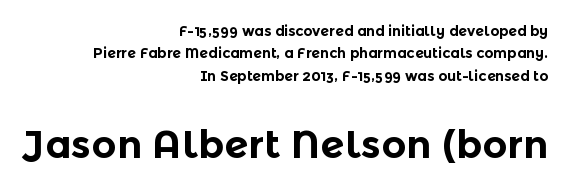
Between one letter and the next there's only the usual sliver of space. Examine the stroke ends and you'll find no serifs. The lines sit at an ordinary, default distance from one another. This is heavy type, rendered in bold. Clear beneath every line of the passage.
